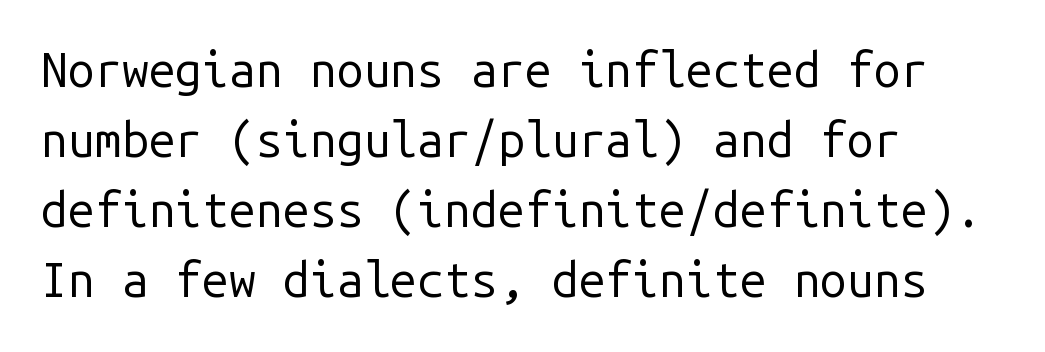
Q: Is the text bold? A: No.
Q: Is the text italic (slanted)? A: No, it is upright.
Q: Is the typeface a serif or a sans-serif typeface? A: Sans-serif.
Q: Is the text underlined? A: No.
Q: How is the paragraph aligned? A: Left-aligned.
Q: Is the spacing between letters normal or unusually wide? A: Normal.
Q: Is the spacing between lines tight, normal or loose? A: Normal.
Q: Width (condensed, normal, or wide)? A: Normal.
Q: Stroke contrast? A: Low.
Q: x-height? A: Medium.
Q: Monospaced? A: Yes.
